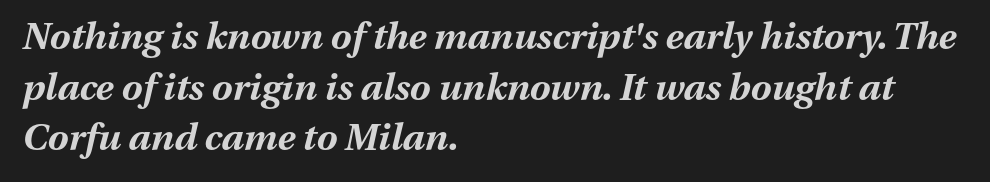
{"italic": "yes", "lean": "right", "slant_degrees": 13, "bold": "yes", "weight": "bold", "width": "normal", "stroke_contrast": "medium", "x_height": "medium", "monospaced": "no", "underline": "no", "align": "left", "line_spacing": "normal", "line_spacing_ratio": 1.37, "letter_spacing": "normal", "letter_spacing_em": 0.0, "glyph_px": 37}
